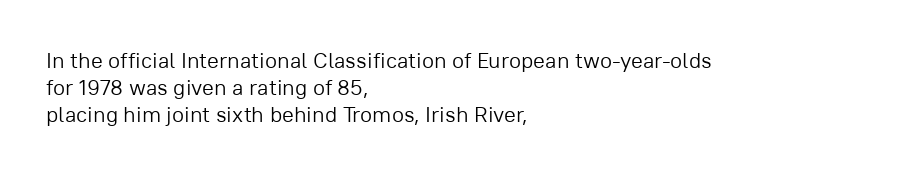
{"italic": "no", "bold": "no", "underline": "no", "align": "left", "line_spacing_ratio": 1.23, "letter_spacing": "normal", "letter_spacing_em": 0.0, "glyph_px": 22}
